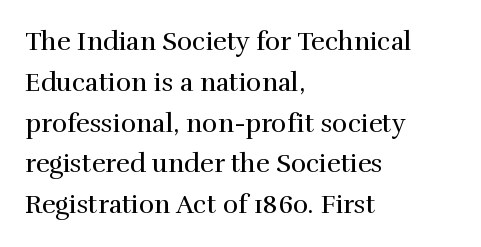
The image shows 26 px text type, upright; set left-aligned, normal line spacing (1.57x), normal letter spacing, not underlined.
